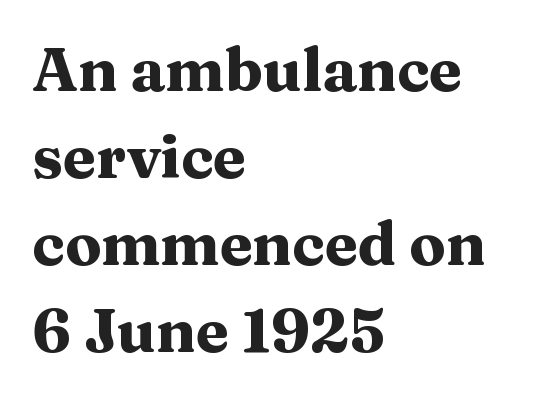
Q: Is the text bold? A: Yes.
Q: Is the text italic (slanted)? A: No, it is upright.
Q: Is the typeface a serif or a sans-serif typeface? A: Serif.
Q: Is the text underlined? A: No.
Q: How is the paragraph aligned? A: Left-aligned.
Q: Is the spacing between letters normal or unusually wide? A: Normal.
Q: Is the spacing between lines tight, normal or loose? A: Normal.
Q: Width (condensed, normal, or wide)? A: Wide.
Q: Stroke contrast? A: Medium.
Q: x-height? A: Medium.
Q: Monospaced? A: No.
